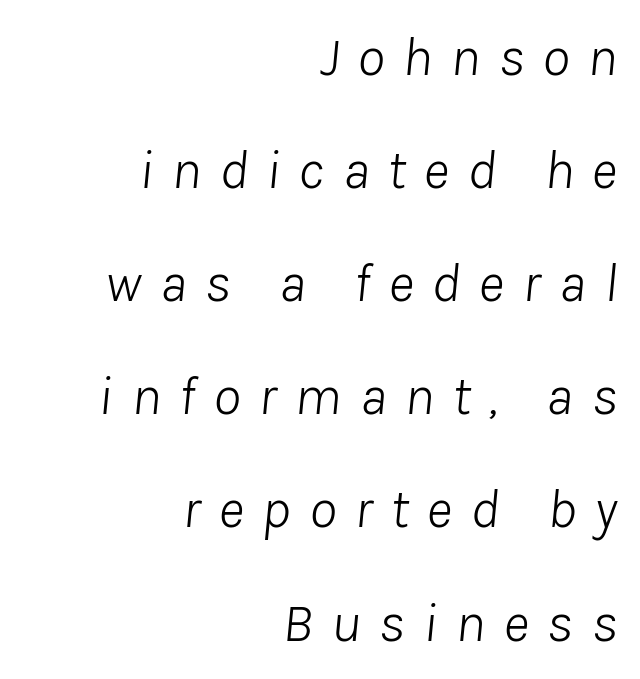
The image shows 56 px light type, italic (leaning right); set right-aligned, loose line spacing (2.02x), unusually wide letter spacing (+0.32 em), not underlined; low stroke contrast and a medium x-height.
